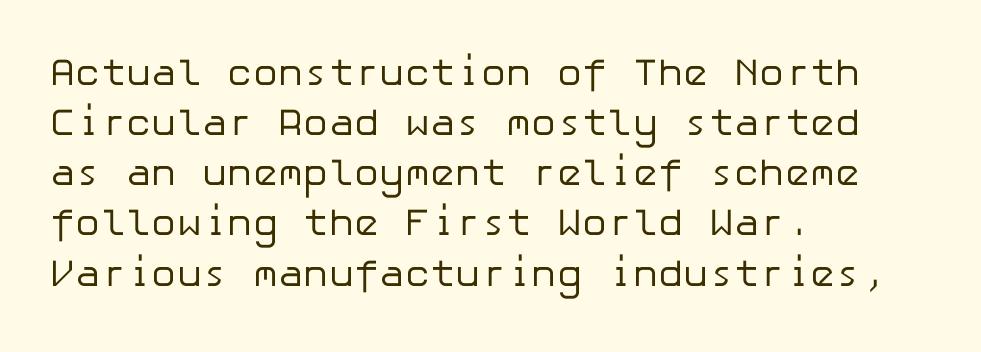
A normal amount of white space separates one row of letters from the next. The font family rendered here belongs to the sans-serif group. Each line starts at the same left margin while the right side varies. Only glyphs here, with clear space below each row. Vertical strokes here are truly vertical. Letters have the restrained weight of plain body copy at most.
